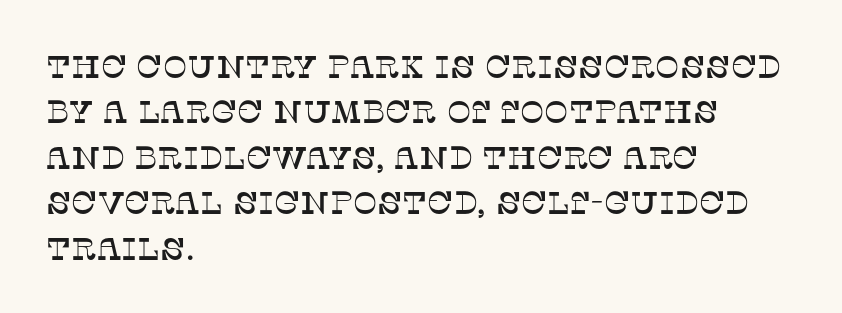
The image shows 32 px serif type, upright; set left-aligned, normal line spacing (1.42x), normal letter spacing, not underlined; low stroke contrast and a large x-height.
